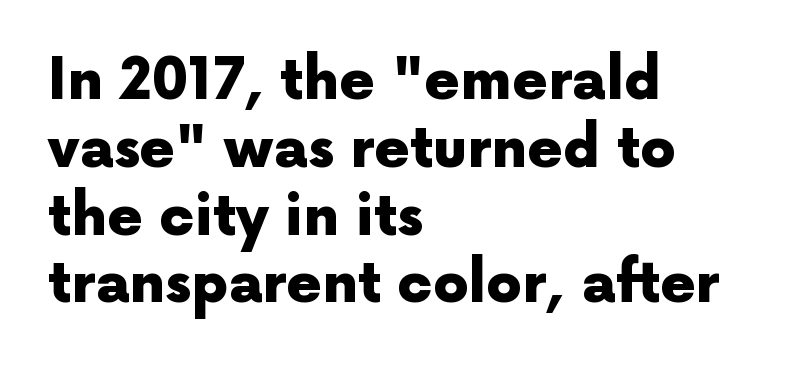
{"serif": "no", "italic": "no", "bold": "yes", "weight": "heavy", "width": "normal", "x_height": "medium", "monospaced": "no", "underline": "no", "align": "left", "line_spacing_ratio": 1.21, "letter_spacing": "normal", "letter_spacing_em": 0.0, "glyph_px": 56}
